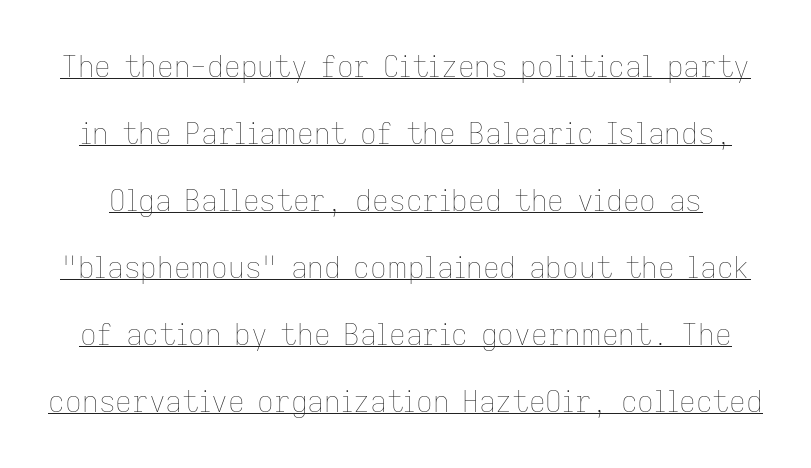
The image shows 29 px thin type, upright; set loose line spacing (2.31x), normal letter spacing, underlined; low stroke contrast and a medium x-height.
